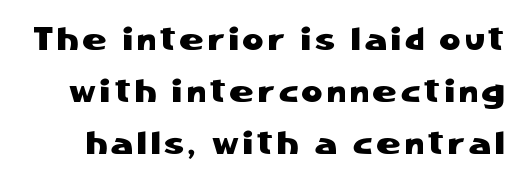
{"serif": "no", "italic": "no", "width": "normal", "stroke_contrast": "low", "x_height": "medium", "monospaced": "no", "underline": "no", "line_spacing": "normal", "line_spacing_ratio": 1.62, "glyph_px": 32}
